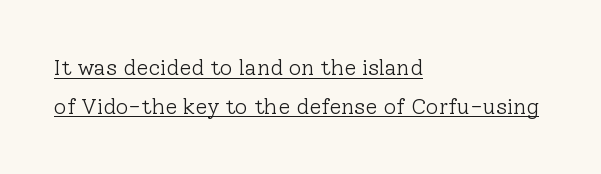
The image shows 22 px text type, upright; set left-aligned, line spacing 1.76x, normal letter spacing, underlined.
